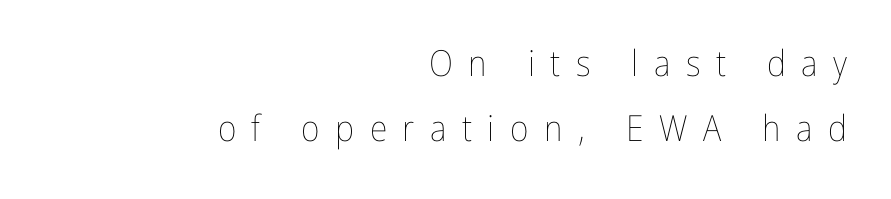
{"italic": "no", "bold": "no", "weight": "thin", "width": "condensed", "stroke_contrast": "low", "x_height": "medium", "monospaced": "no", "underline": "no", "align": "right", "line_spacing_ratio": 1.8, "letter_spacing": "wide", "letter_spacing_em": 0.43, "glyph_px": 36}
